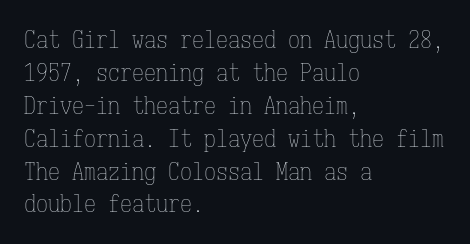
The image shows 24 px text type, upright; set left-aligned, normal line spacing (1.37x), normal letter spacing, not underlined.
